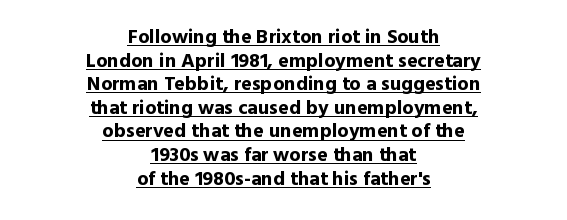
Q: Is the text bold? A: Yes.
Q: Is the text italic (slanted)? A: No, it is upright.
Q: Is the text underlined? A: Yes.
Q: How is the paragraph aligned? A: Centered.
Q: Is the spacing between letters normal or unusually wide? A: Normal.
